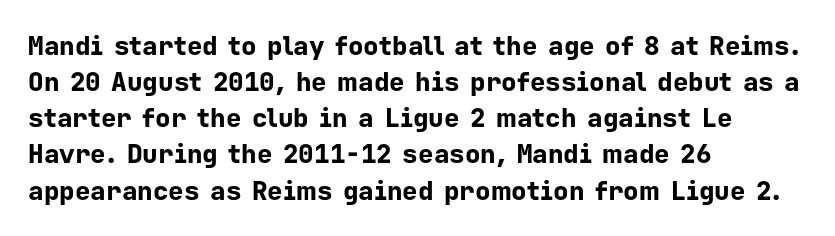
Q: Is the text bold? A: Yes.
Q: Is the text italic (slanted)? A: No, it is upright.
Q: Is the text underlined? A: No.
Q: How is the paragraph aligned? A: Left-aligned.
Q: Is the spacing between letters normal or unusually wide? A: Normal.
Q: Is the spacing between lines tight, normal or loose? A: Normal.
